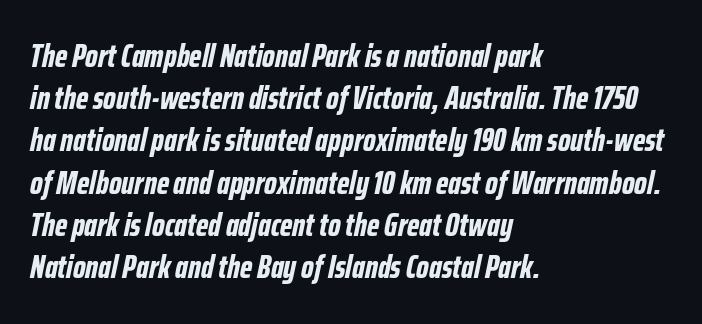
{"italic": "yes", "lean": "right", "slant_degrees": 12, "bold": "yes", "weight": "bold", "width": "condensed", "stroke_contrast": "low", "x_height": "medium", "monospaced": "no", "underline": "no", "align": "left", "line_spacing": "normal", "line_spacing_ratio": 1.32, "letter_spacing": "normal", "letter_spacing_em": 0.0, "glyph_px": 32}
